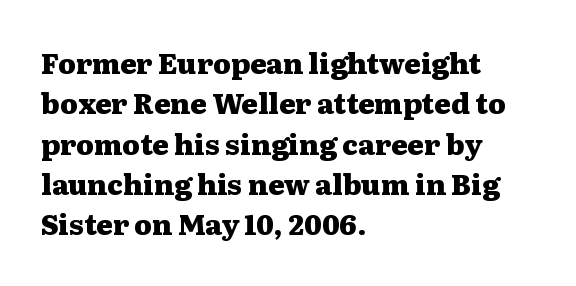
Q: Is the text bold? A: Yes.
Q: Is the text italic (slanted)? A: No, it is upright.
Q: Is the typeface a serif or a sans-serif typeface? A: Serif.
Q: Is the text underlined? A: No.
Q: How is the paragraph aligned? A: Left-aligned.
Q: Is the spacing between letters normal or unusually wide? A: Normal.
Q: Is the spacing between lines tight, normal or loose? A: Normal.
Q: Width (condensed, normal, or wide)? A: Wide.
Q: Stroke contrast? A: Medium.
Q: x-height? A: Medium.
Q: Monospaced? A: No.
